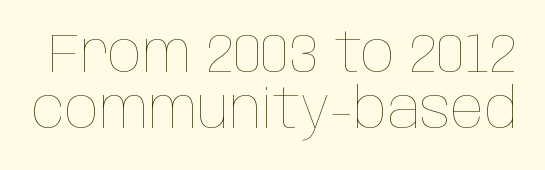
Baseline-to-baseline distance is barely more than the letter height. Note the varied advance widths — an 'i' is clearly narrower than an 'm'. The glyphs are unaccompanied by any horizontal stroke below them. Does the lettering tilt? It doesn't — this is upright. Vertical stems look standard width or narrower in stroke. Spacing between characters is what you'd get straight out of the box.
